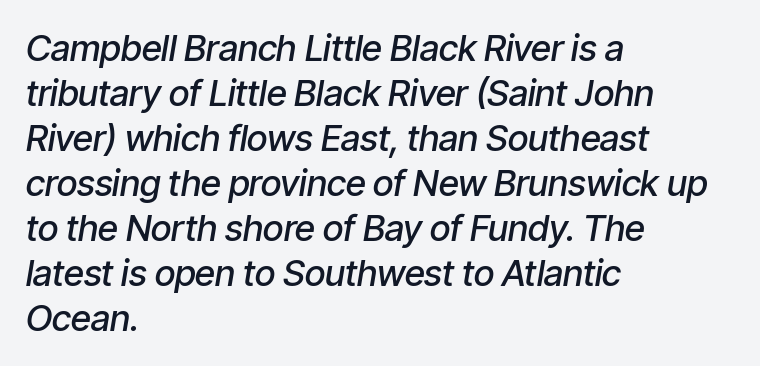
{"italic": "yes", "lean": "right", "slant_degrees": 9, "bold": "semi", "weight": "semibold", "width": "condensed", "stroke_contrast": "low", "x_height": "medium", "monospaced": "no", "underline": "no", "align": "left", "line_spacing": "normal", "line_spacing_ratio": 1.25, "letter_spacing": "normal", "letter_spacing_em": 0.0, "glyph_px": 36}
